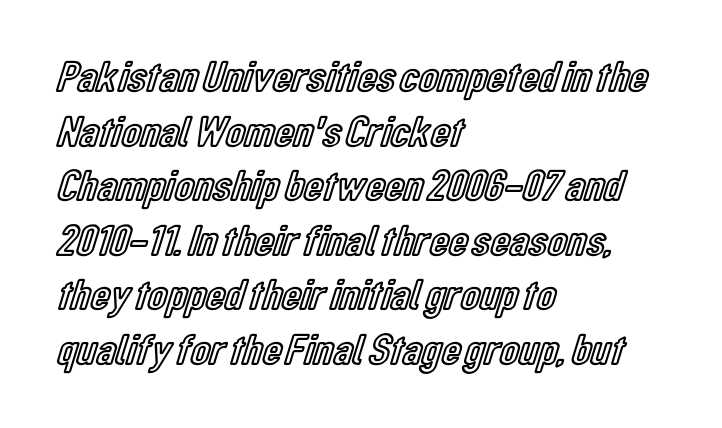
{"width": "condensed", "x_height": "medium", "monospaced": "no", "underline": "no", "align": "left", "line_spacing_ratio": 1.24, "letter_spacing": "normal", "letter_spacing_em": 0.0, "glyph_px": 44}
